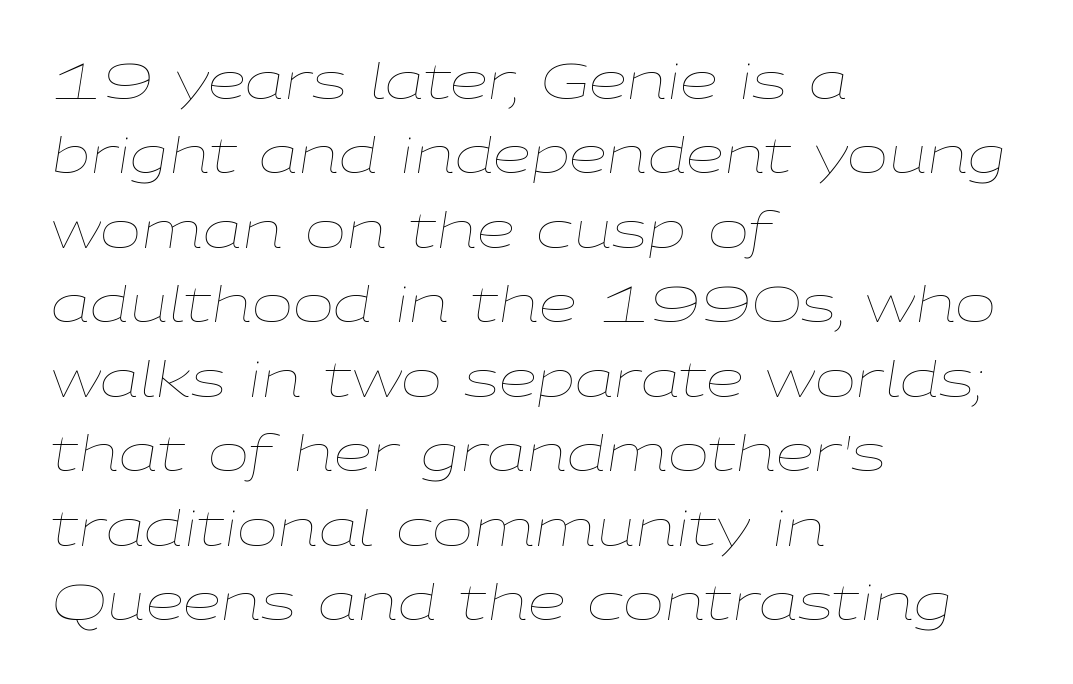
Standard letterfit; no display-style spreading of the glyphs. The font is comparable to plain body text, perhaps lighter. The text carries the slant typical of an italic or oblique font. Only glyphs here, with clear space below each row. Here the designer chose a conventional face with non-uniform glyph widths.
